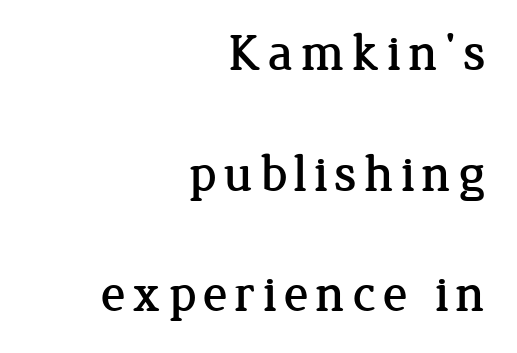
{"serif": "yes", "italic": "no", "width": "normal", "stroke_contrast": "low", "x_height": "medium", "monospaced": "no", "underline": "no", "align": "right", "line_spacing": "loose", "line_spacing_ratio": 2.32, "glyph_px": 52}
